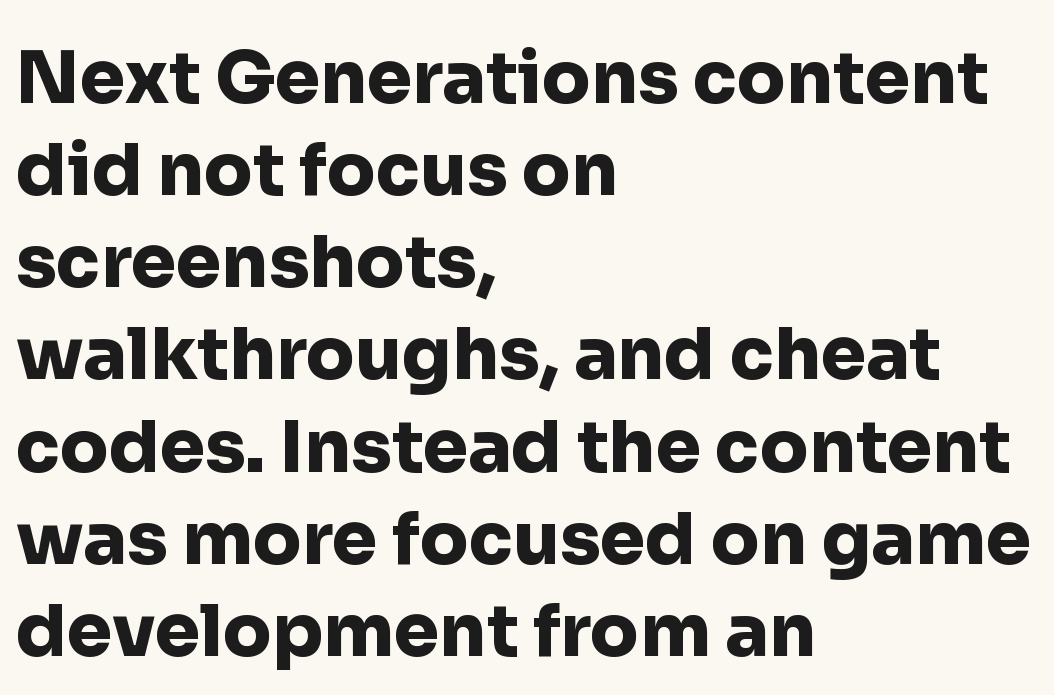
Q: Is the text bold? A: Yes.
Q: Is the text italic (slanted)? A: No, it is upright.
Q: Is the typeface a serif or a sans-serif typeface? A: Sans-serif.
Q: Is the text underlined? A: No.
Q: How is the paragraph aligned? A: Left-aligned.
Q: Is the spacing between letters normal or unusually wide? A: Normal.
Q: Is the spacing between lines tight, normal or loose? A: Normal.
Q: Width (condensed, normal, or wide)? A: Normal.
Q: Stroke contrast? A: Low.
Q: x-height? A: Medium.
Q: Monospaced? A: No.
